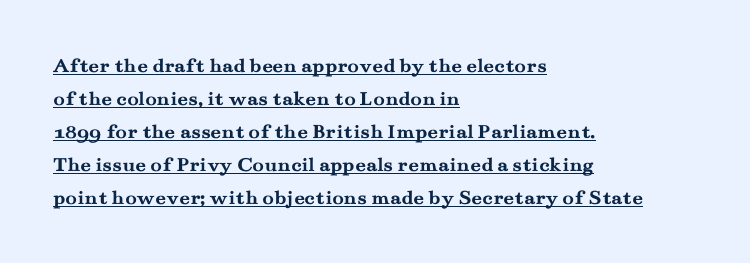
A full-strength bold gives these letters their thick strokes. Students, observe: this is what conventionally led text looks like. Beneath each row of characters lies a ruled line. Does the lettering tilt? It doesn't — this is upright. The type is set solid horizontally, with unmodified tracking.
